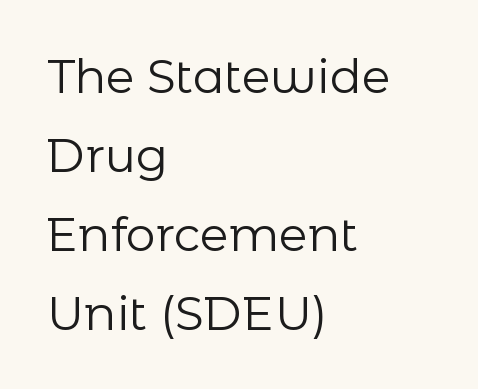
The image shows 47 px regular-weight sans-serif type, upright; set left-aligned, normal line spacing (1.68x), normal letter spacing, not underlined; low stroke contrast and a medium x-height.
